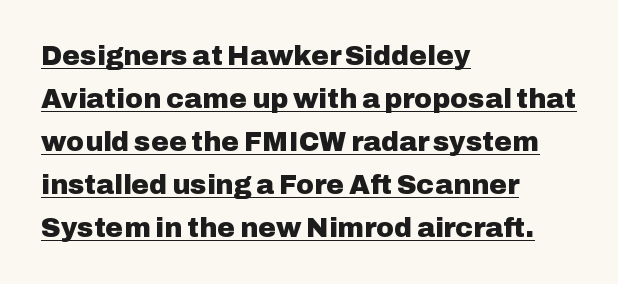
{"italic": "no", "bold": "yes", "underline": "yes", "align": "left", "line_spacing": "normal", "line_spacing_ratio": 1.59, "letter_spacing": "normal", "letter_spacing_em": 0.0, "glyph_px": 27}
